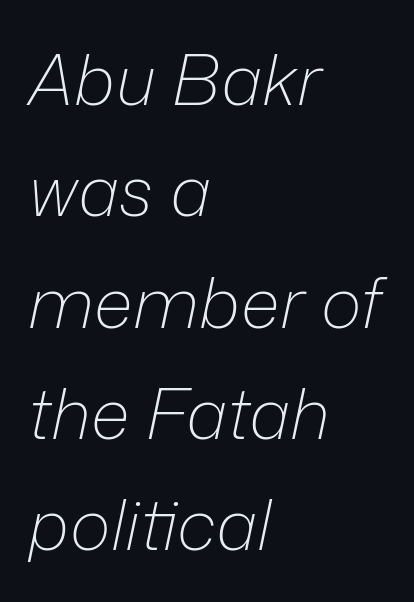
The image shows 70 px light type, italic (leaning right); set left-aligned, normal line spacing (1.59x), normal letter spacing, not underlined; low stroke contrast and a medium x-height.
